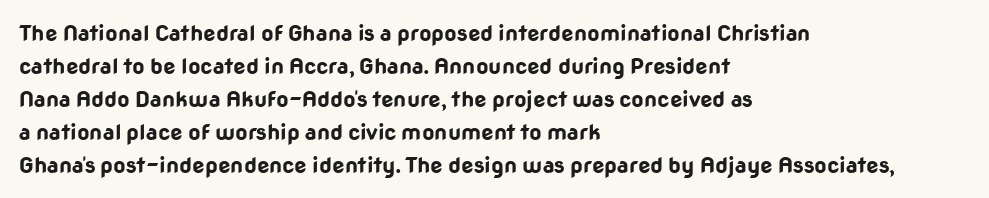
{"italic": "no", "bold": "yes", "underline": "no", "align": "left", "line_spacing": "normal", "line_spacing_ratio": 1.5, "letter_spacing": "normal", "letter_spacing_em": 0.0, "glyph_px": 22}
